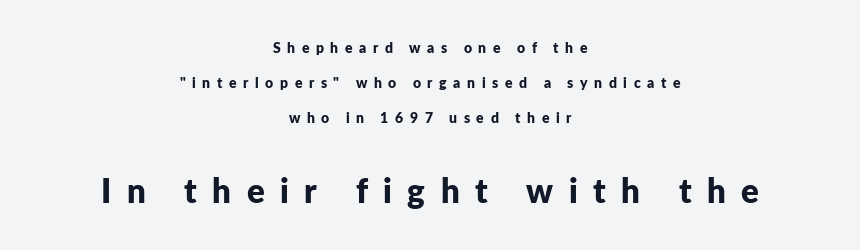
These words are printed bold, with thick strokes throughout. Note the varied advance widths — an 'i' is clearly narrower than an 'm'. Characters follow at a spacing far wider than the type designer built in. The rendering uses a large line-height, opening up the rows. A student would call this center alignment; a typographer would say set centered.
